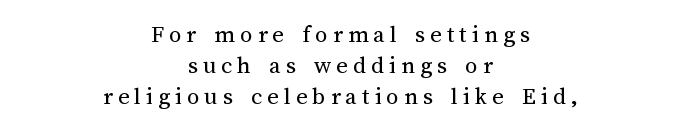
The image shows 25 px text type, upright; set centered, normal line spacing (1.25x), unusually wide letter spacing (+0.2 em), not underlined.
